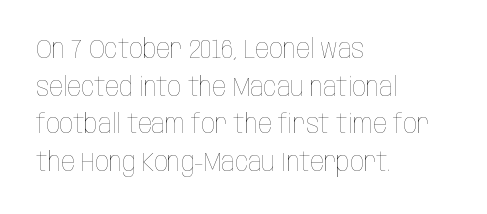
The image shows 27 px text type, upright; set left-aligned, normal line spacing (1.39x), normal letter spacing, not underlined.
